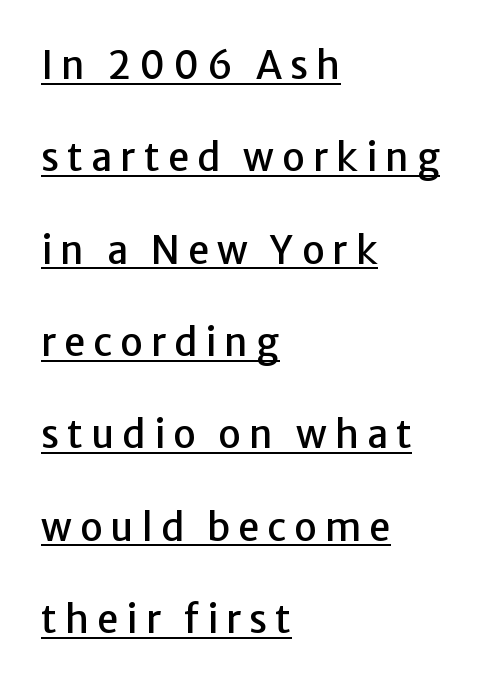
The image shows 38 px sans-serif type, upright; set left-aligned, loose line spacing (2.43x), unusually wide letter spacing (+0.21 em), underlined; low stroke contrast and a medium x-height.
